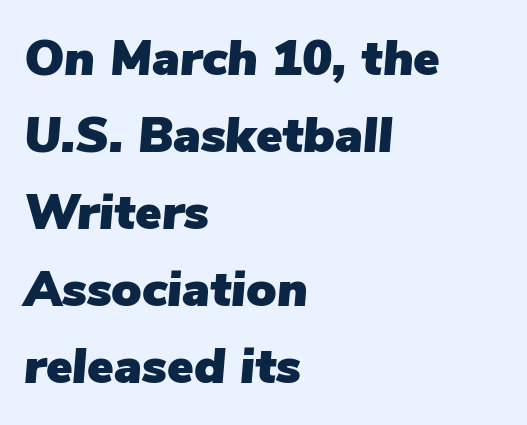
{"italic": "yes", "lean": "right", "slant_degrees": 5, "width": "normal", "stroke_contrast": "low", "x_height": "medium", "monospaced": "no", "underline": "no", "align": "left", "line_spacing": "normal", "line_spacing_ratio": 1.54, "letter_spacing": "normal", "letter_spacing_em": 0.0, "glyph_px": 50}
